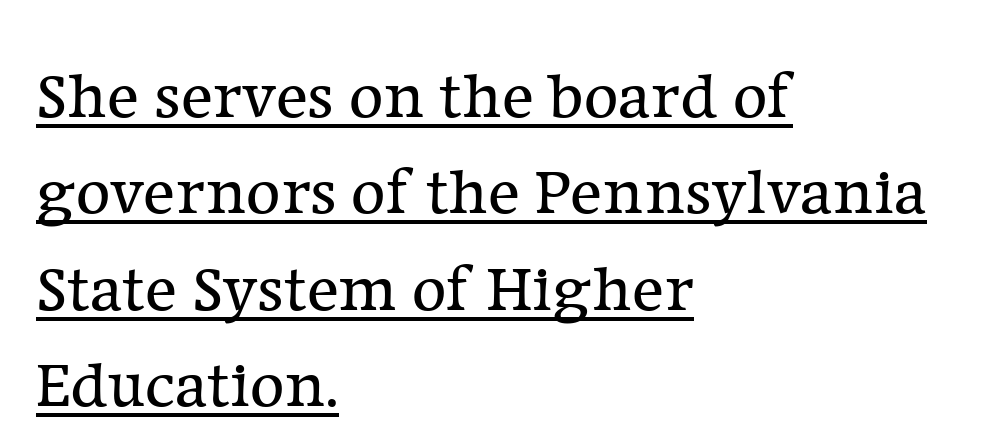
Q: Is the text bold? A: No.
Q: Is the text italic (slanted)? A: No, it is upright.
Q: Is the typeface a serif or a sans-serif typeface? A: Serif.
Q: Is the text underlined? A: Yes.
Q: How is the paragraph aligned? A: Left-aligned.
Q: Is the spacing between letters normal or unusually wide? A: Normal.
Q: Is the spacing between lines tight, normal or loose? A: Normal.
Q: Width (condensed, normal, or wide)? A: Normal.
Q: Stroke contrast? A: Low.
Q: x-height? A: Medium.
Q: Monospaced? A: No.
